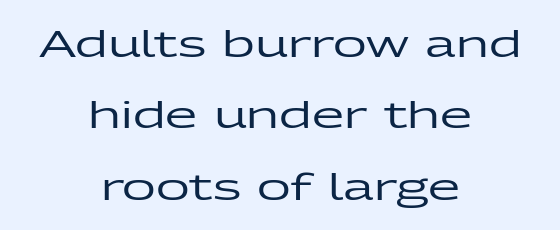
Every character sits straight up, as roman type does. The line-height multiplier appears high, well above default. Letters rest on an invisible, unmarked baseline. A typesetter would call this proportional, since set widths differ per character. Notice how the passage keeps no hard edge, just a central spine. What kind of face is this? One without serifs — a sans.
